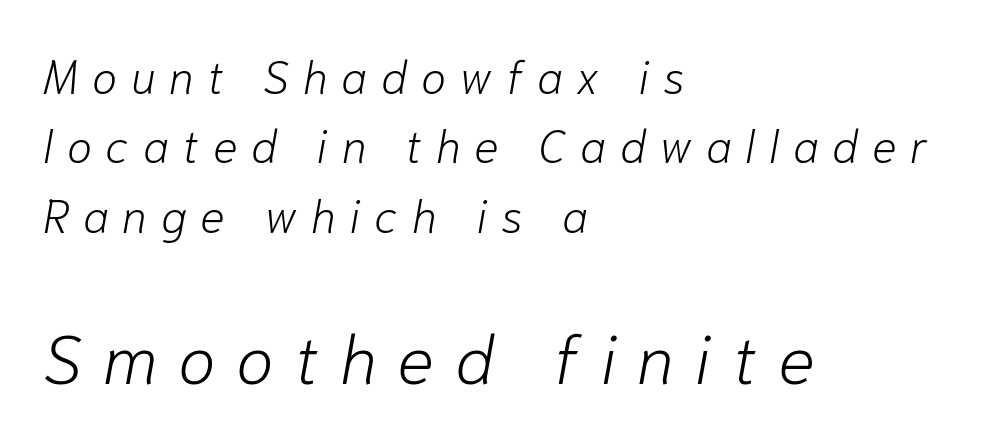
{"italic": "yes", "lean": "right", "slant_degrees": 10, "bold": "no", "weight": "light", "width": "normal", "stroke_contrast": "low", "x_height": "medium", "monospaced": "no", "underline": "no", "align": "left", "line_spacing": "normal", "line_spacing_ratio": 1.51, "letter_spacing": "wide", "letter_spacing_em": 0.3, "larger_block": "second", "size_ratio": 1.5, "glyph_px": 69}
